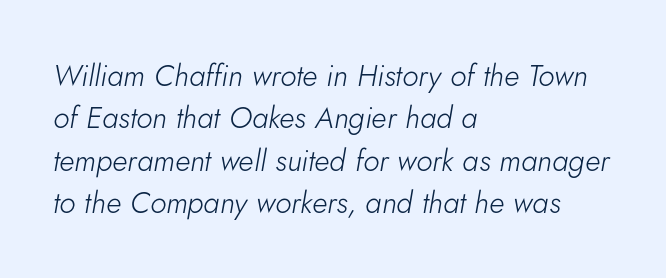
{"italic": "yes", "lean": "right", "slant_degrees": 5, "bold": "no", "weight": "light", "width": "normal", "stroke_contrast": "low", "x_height": "small", "monospaced": "no", "underline": "no", "align": "left", "line_spacing": "normal", "line_spacing_ratio": 1.41, "letter_spacing": "normal", "letter_spacing_em": 0.0, "glyph_px": 30}
